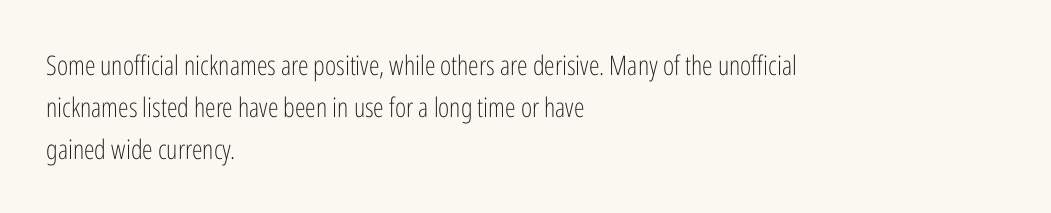
Anything drawn beneath the words? Only blank space. Each word holds together tightly as a unit, with standard inter-letter gaps. Each stroke keeps to a modest, everyday thickness or less. Normally led — the rows are evenly, conventionally spaced. In CSS terms this would be text-align: left. Does the lettering tilt? It doesn't — this is upright.
